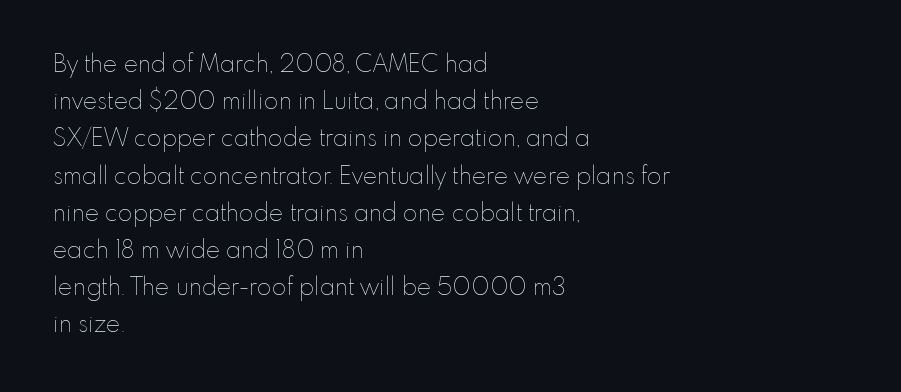
Ordinary non-slanted type is in use. This sample uses plain, unmodified letter spacing. Has an underline been added? It has not. The designer left line spacing at the default. The cut favours lightness, reaching ordinary text weight at its darkest. Layout note: lines flush left.
